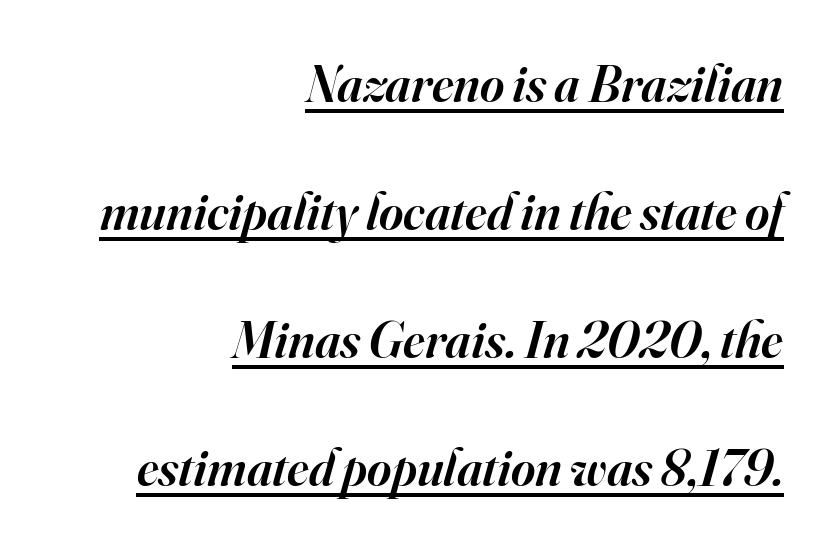
Q: Is the text bold? A: Semi-bold.
Q: Is the text italic (slanted)? A: Yes, it leans right by about 16 degrees.
Q: Is the typeface a serif or a sans-serif typeface? A: Serif.
Q: Is the text underlined? A: Yes.
Q: How is the paragraph aligned? A: Right-aligned.
Q: Is the spacing between letters normal or unusually wide? A: Normal.
Q: Is the spacing between lines tight, normal or loose? A: Loose.
Q: Width (condensed, normal, or wide)? A: Normal.
Q: Stroke contrast? A: High.
Q: x-height? A: Small.
Q: Monospaced? A: No.
